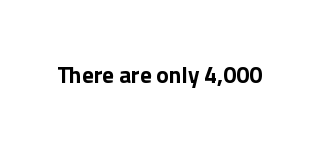
The image shows 23 px text type, upright; set normal letter spacing, not underlined.
